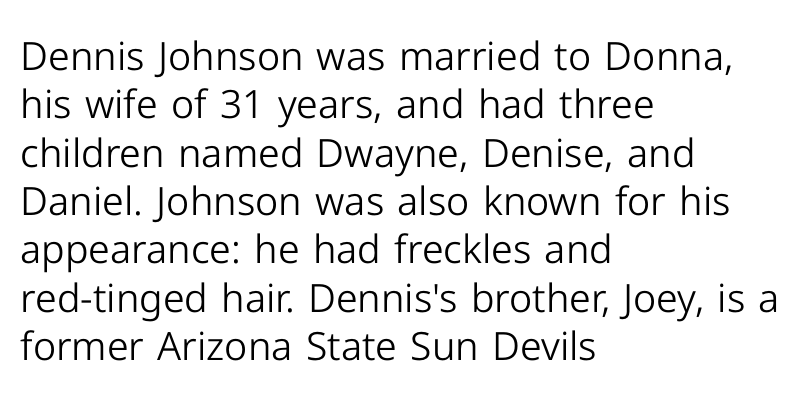
Where is the straight margin? On the left. In terms of posture, this sample is upright. Each word holds together tightly as a unit, with standard inter-letter gaps. A typesetter would call this proportional, since set widths differ per character.
